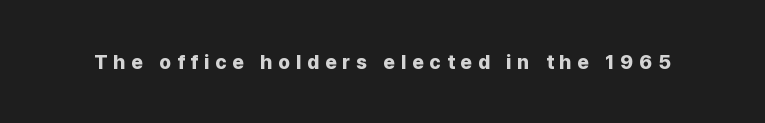
{"italic": "no", "bold": "yes", "underline": "no", "letter_spacing": "wide", "letter_spacing_em": 0.29, "glyph_px": 20}
